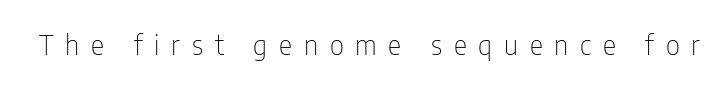
Nothing sits at the stroke ends, so this counts as sans-serif. Summary of weight: not heavy and not bold. Rule under the text: the space is simply empty. Students, note that the glyphs here are deliberately spaced far apart. Ascenders rise straight up at ninety degrees. Spacing verdict: proportional, widths tailored to each character.
